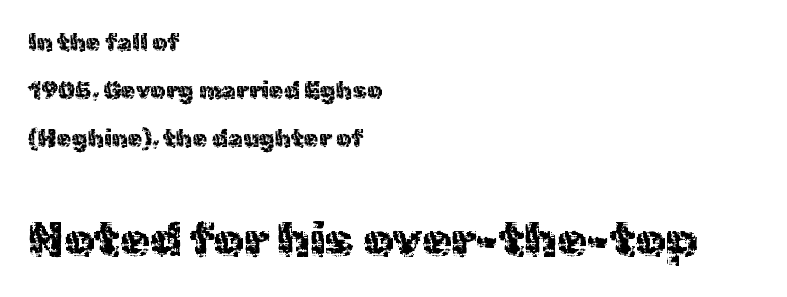
The image shows 48 px sans-serif type, upright; set left-aligned, loose line spacing (2.01x), normal letter spacing, not underlined; the second (bottom) block is 2.0x larger; a medium x-height.
